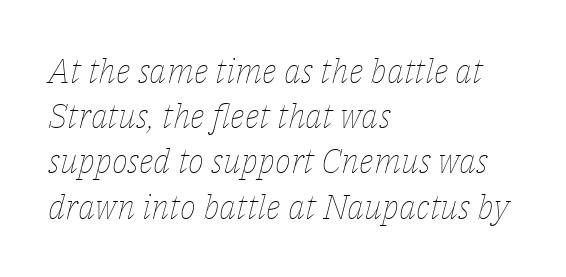
The image shows 34 px thin type, italic (leaning right); set left-aligned, normal line spacing (1.33x), normal letter spacing, not underlined; low stroke contrast and a medium x-height.
